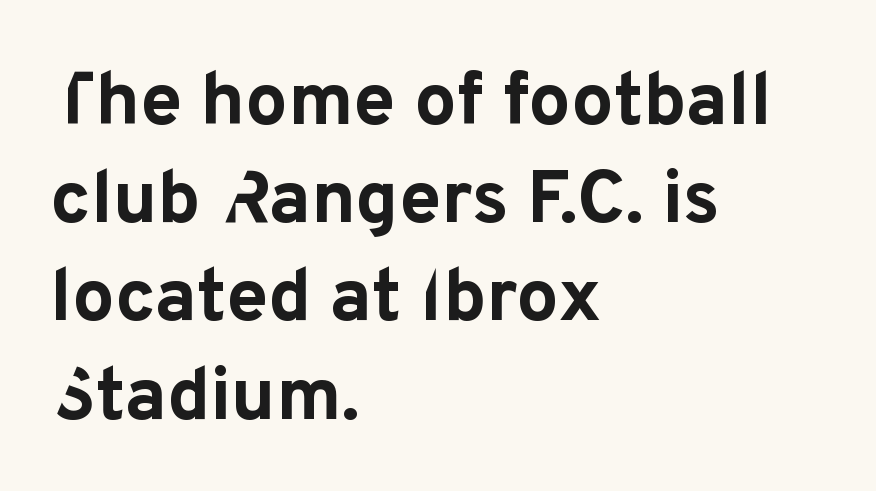
The image shows 75 px bold sans-serif type, upright; set left-aligned, normal line spacing (1.31x), normal letter spacing, not underlined; low stroke contrast and a medium x-height.
